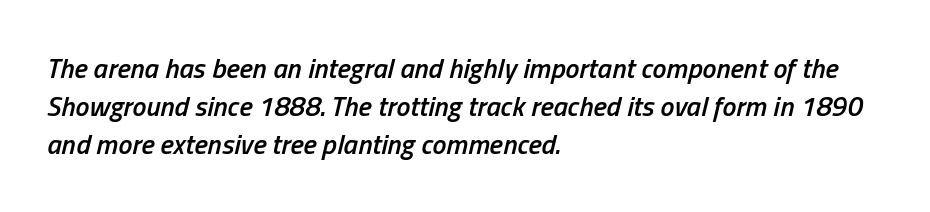
{"italic": "yes", "lean": "right", "slant_degrees": 13, "bold": "semi", "weight": "semibold", "width": "condensed", "stroke_contrast": "low", "x_height": "medium", "monospaced": "no", "underline": "no", "align": "left", "line_spacing": "normal", "line_spacing_ratio": 1.36, "letter_spacing": "normal", "letter_spacing_em": 0.0, "glyph_px": 28}
